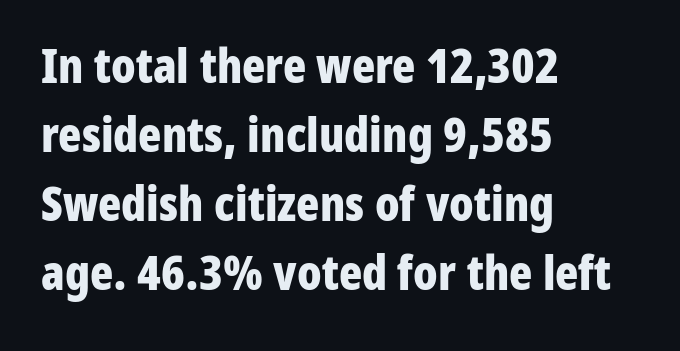
Q: Is the text bold? A: Yes.
Q: Is the text italic (slanted)? A: No, it is upright.
Q: Is the typeface a serif or a sans-serif typeface? A: Sans-serif.
Q: Is the text underlined? A: No.
Q: How is the paragraph aligned? A: Left-aligned.
Q: Is the spacing between letters normal or unusually wide? A: Normal.
Q: Is the spacing between lines tight, normal or loose? A: Normal.
Q: Width (condensed, normal, or wide)? A: Condensed.
Q: Stroke contrast? A: Low.
Q: x-height? A: Medium.
Q: Monospaced? A: No.
